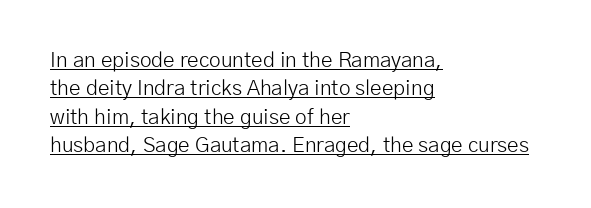
The image shows 21 px text type, upright; set left-aligned, normal line spacing (1.35x), normal letter spacing, underlined.
